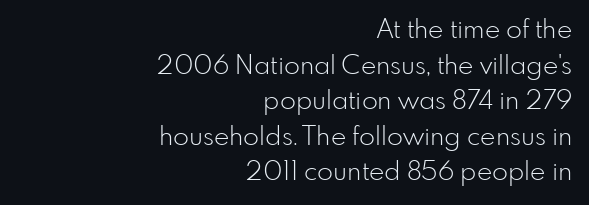
{"italic": "no", "bold": "no", "underline": "no", "align": "right", "line_spacing": "normal", "line_spacing_ratio": 1.37, "letter_spacing": "normal", "letter_spacing_em": 0.0, "glyph_px": 26}
